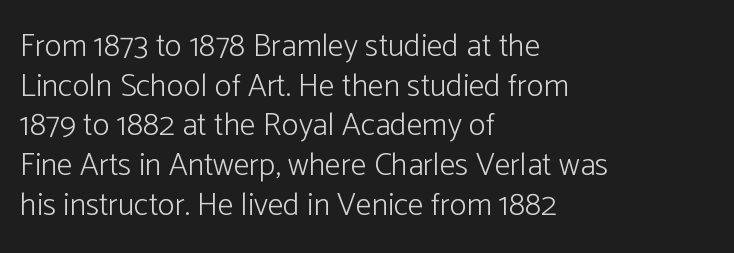
The image shows 32 px light sans-serif type, upright; set left-aligned, line spacing 1.24x, normal letter spacing, not underlined; low stroke contrast and a medium x-height.
